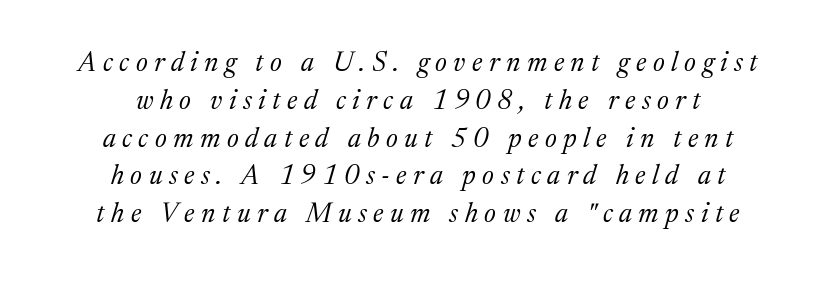
The image shows 27 px text type, italic (leaning right); set centered, normal line spacing (1.4x), unusually wide letter spacing (+0.24 em), not underlined.
